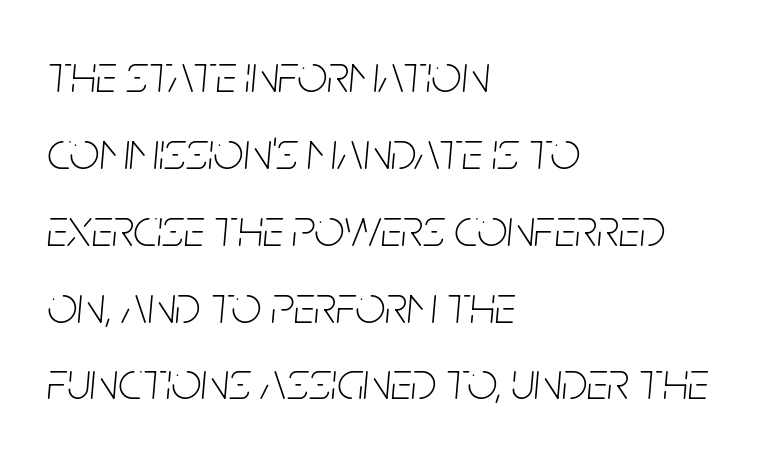
{"italic": "yes", "lean": "right", "slant_degrees": 5, "bold": "no", "weight": "thin", "width": "condensed", "stroke_contrast": "low", "x_height": "large", "monospaced": "no", "underline": "no", "align": "left", "line_spacing": "normal", "line_spacing_ratio": 1.45, "letter_spacing": "normal", "letter_spacing_em": 0.0, "glyph_px": 53}
